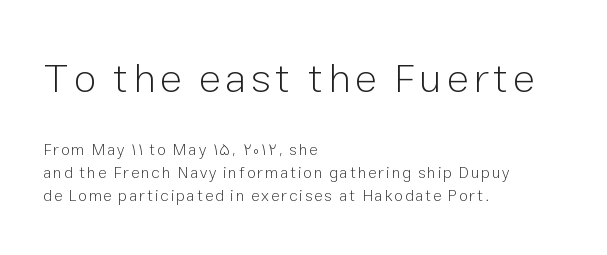
Q: Is the text bold? A: No.
Q: Is the text italic (slanted)? A: No, it is upright.
Q: Is the typeface a serif or a sans-serif typeface? A: Sans-serif.
Q: Is the text underlined? A: No.
Q: How is the paragraph aligned? A: Left-aligned.
Q: Is the spacing between lines tight, normal or loose? A: Normal.
Q: Which block of text is set in a larger size, the first (top) or the second (bottom)? A: The first (top) one.
Q: Width (condensed, normal, or wide)? A: Normal.
Q: Stroke contrast? A: Low.
Q: x-height? A: Medium.
Q: Monospaced? A: No.
